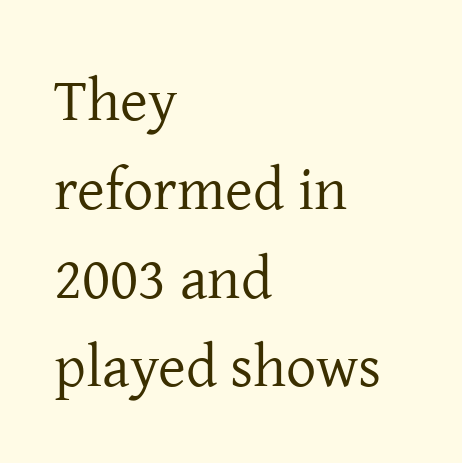
{"serif": "yes", "italic": "no", "bold": "no", "weight": "regular", "width": "normal", "stroke_contrast": "low", "x_height": "medium", "monospaced": "no", "underline": "no", "align": "left", "line_spacing": "normal", "line_spacing_ratio": 1.48, "letter_spacing": "normal", "letter_spacing_em": 0.0, "glyph_px": 60}
